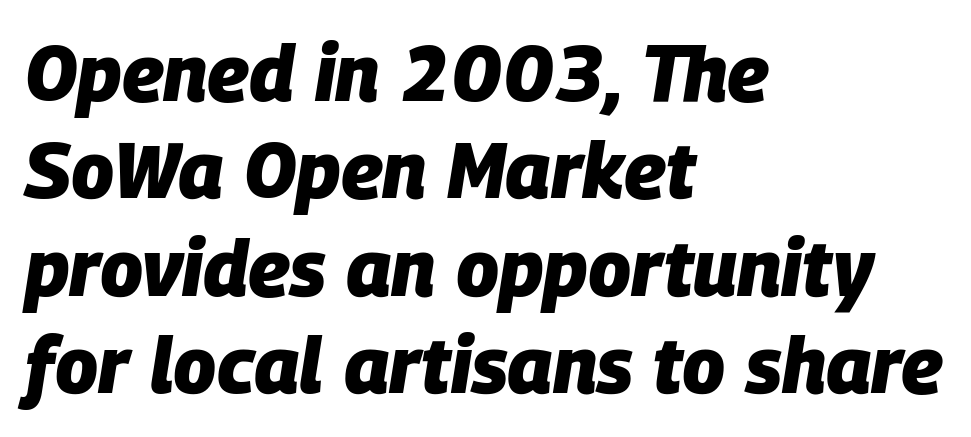
{"italic": "yes", "lean": "right", "slant_degrees": 9, "bold": "yes", "weight": "heavy", "width": "normal", "stroke_contrast": "low", "x_height": "large", "monospaced": "no", "underline": "no", "align": "left", "line_spacing": "normal", "line_spacing_ratio": 1.25, "letter_spacing": "normal", "letter_spacing_em": 0.0, "glyph_px": 78}
